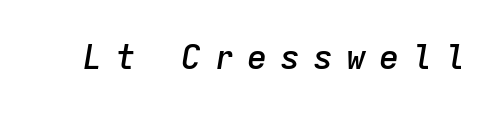
{"italic": "yes", "lean": "right", "slant_degrees": 9, "bold": "semi", "weight": "semibold", "width": "normal", "stroke_contrast": "low", "x_height": "medium", "monospaced": "yes", "underline": "no", "letter_spacing": "wide", "letter_spacing_em": 0.37, "glyph_px": 34}
